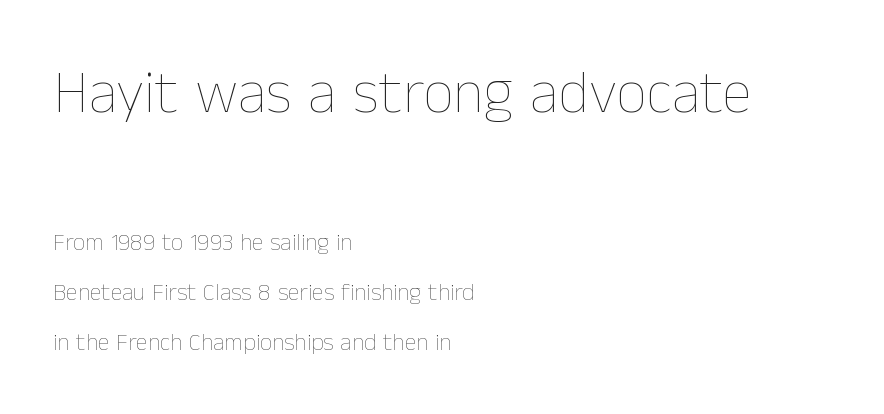
The image shows 60 px thin type, upright; set left-aligned, loose line spacing (2.08x), normal letter spacing, not underlined; the first (top) block is 2.5x larger; low stroke contrast and a medium x-height.
